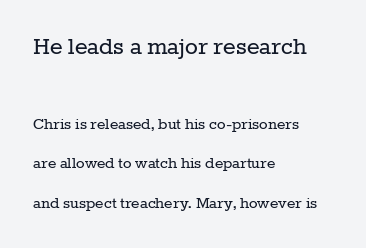
The passage shown is not bold in any degree. Decoration check: the copy has no underline. The line-height multiplier appears high, well above default. Characters follow at the spacing the type designer built in. Is the block centered? No — it sits flush against the left margin. Large over small — that's the arrangement of the two blocks here.
